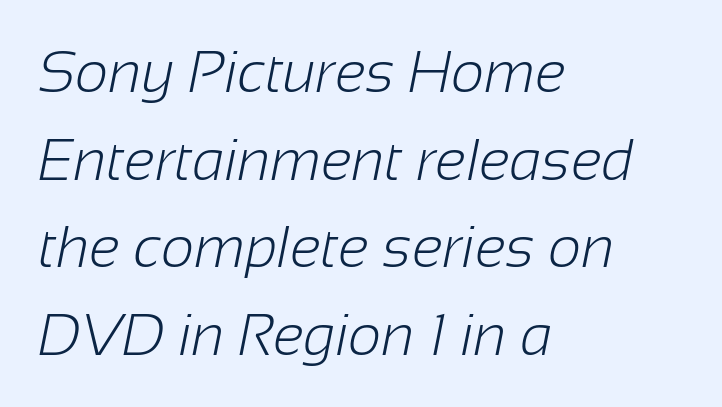
{"serif": "no", "bold": "no", "weight": "light", "width": "normal", "stroke_contrast": "low", "x_height": "medium", "monospaced": "no", "underline": "no", "align": "left", "line_spacing": "normal", "line_spacing_ratio": 1.51, "letter_spacing": "normal", "letter_spacing_em": 0.0, "glyph_px": 58}
